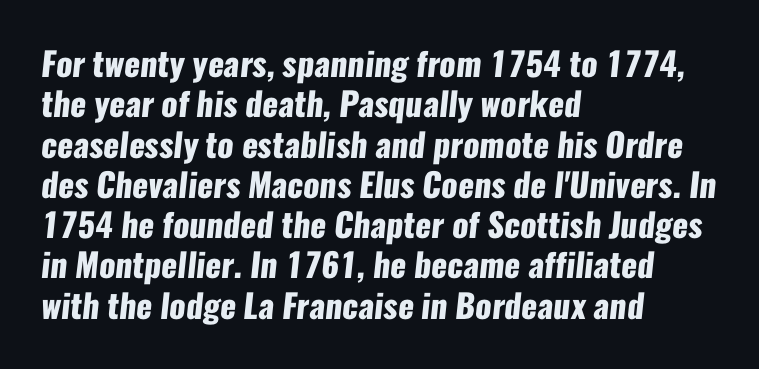
{"serif": "no", "bold": "yes", "weight": "heavy", "width": "condensed", "stroke_contrast": "low", "x_height": "medium", "monospaced": "no", "underline": "no", "align": "left", "line_spacing_ratio": 1.22, "letter_spacing": "normal", "letter_spacing_em": 0.0, "glyph_px": 33}
